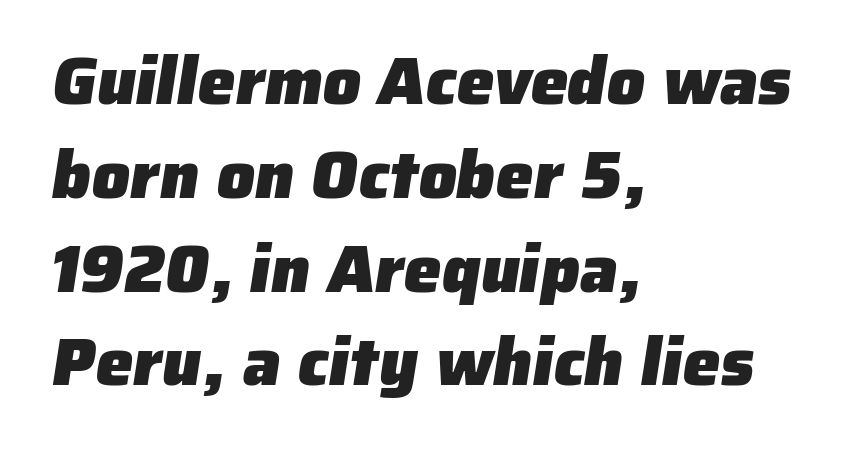
The space between consecutive lines is moderate. The face used here is proportionally spaced, like ordinary book or web type. The baseline area is clear. The setting favours the left margin, as ordinary paragraphs usually do.
